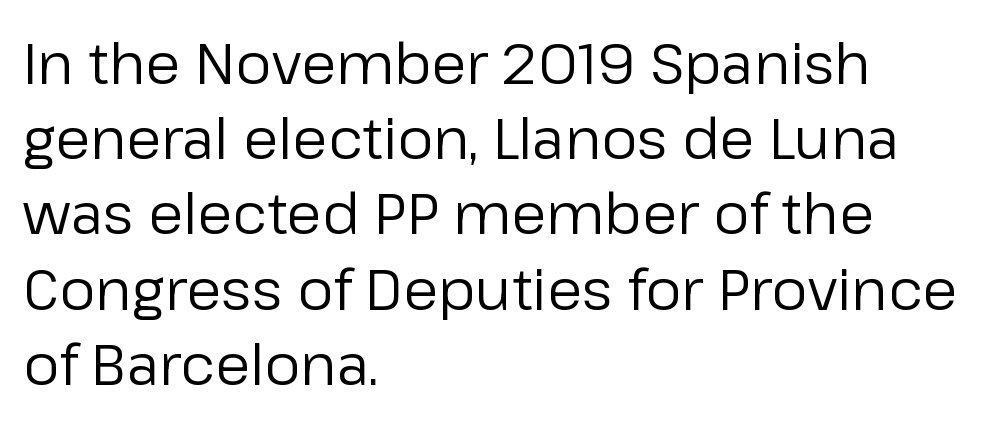
The lettering stays uniformly vertical, giving the passage a roman look. Is the block centered? No — it sits flush against the left margin. These lines are composed in type without serifs. This sample uses plain, unmodified letter spacing. Each row of text sits above clean, open space. The strokes are not fattened; the text isn't bold.
